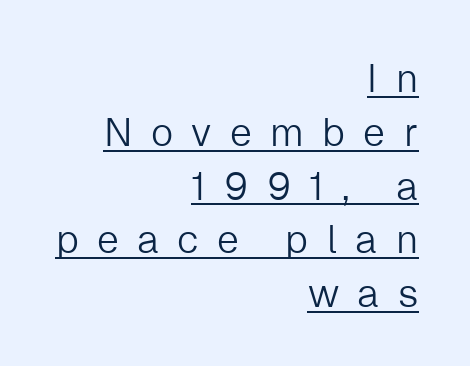
The type is letterspaced generously, with wide tracking. You can tell from the bare stems that sans-serif type was used. This sample uses an upright cut, with every glyph sitting square on the baseline. Short and long lines alike share a common ending point at right. The sample's only ornament is a line tracing under the words. The weight tops out at a normal text grade.
